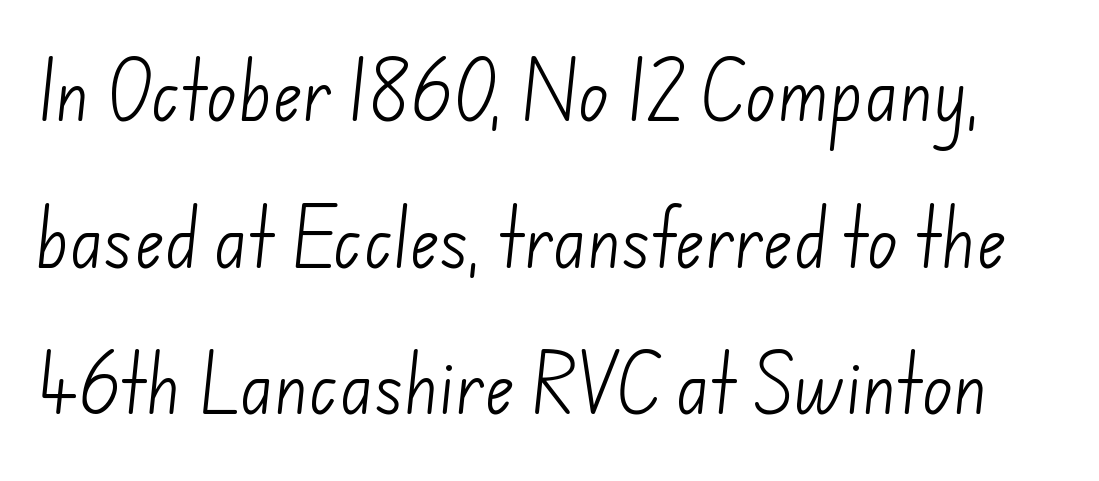
Q: Is the text bold? A: No.
Q: Is the typeface a serif or a sans-serif typeface? A: Sans-serif.
Q: Is the text underlined? A: No.
Q: Is the spacing between letters normal or unusually wide? A: Normal.
Q: Is the spacing between lines tight, normal or loose? A: Loose.
Q: Width (condensed, normal, or wide)? A: Normal.
Q: Stroke contrast? A: Low.
Q: x-height? A: Small.
Q: Monospaced? A: No.
